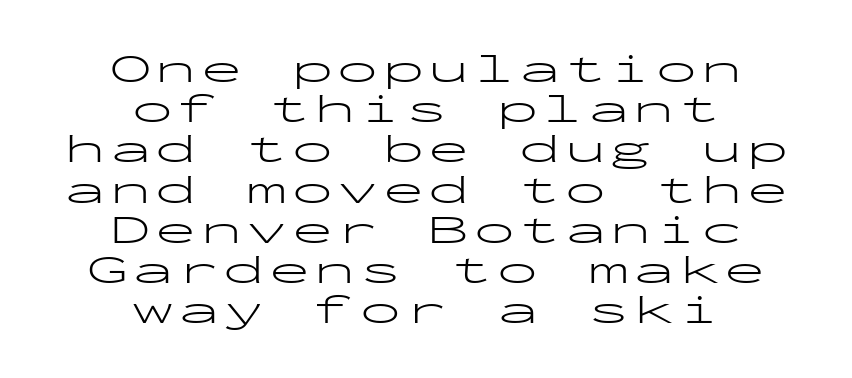
The image shows 41 px light, wide sans-serif type, upright, monospaced; set centered, tight line spacing (0.98x), not underlined; low stroke contrast and a medium x-height.
